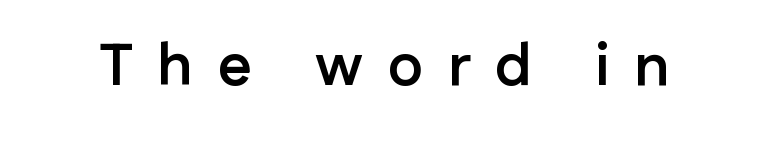
Descenders are the only things crossing below the line. Stroke thickness is high; the sample reads as a true bold. Tracking here is generous; glyphs stand well apart from one another. The letters carry no serifs — their stems end cleanly without finishing strokes. The passage shown is typed in a proportional face where columns would drift. These lines were composed using upright roman letters.
